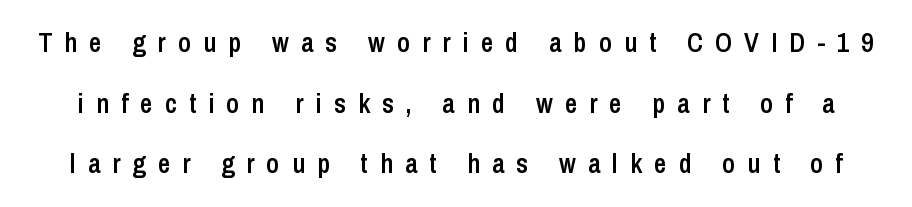
{"italic": "no", "bold": "semi", "underline": "no", "line_spacing": "loose", "line_spacing_ratio": 2.25, "letter_spacing": "wide", "letter_spacing_em": 0.45, "glyph_px": 27}
